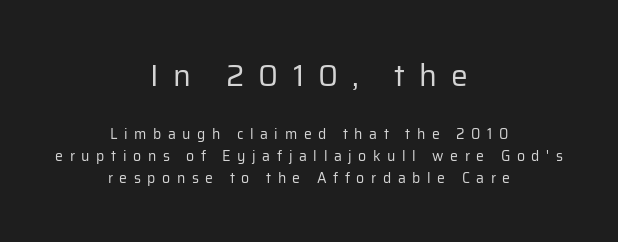
Q: Is the text bold? A: No.
Q: Is the text italic (slanted)? A: No, it is upright.
Q: Is the typeface a serif or a sans-serif typeface? A: Sans-serif.
Q: Is the text underlined? A: No.
Q: How is the paragraph aligned? A: Centered.
Q: Is the spacing between letters normal or unusually wide? A: Unusually wide.
Q: Is the spacing between lines tight, normal or loose? A: Normal.
Q: Which block of text is set in a larger size, the first (top) or the second (bottom)? A: The first (top) one.
Q: Width (condensed, normal, or wide)? A: Normal.
Q: Stroke contrast? A: Low.
Q: x-height? A: Medium.
Q: Monospaced? A: No.
